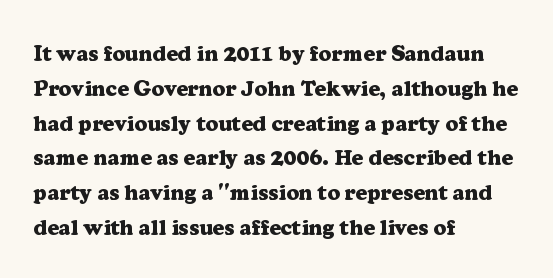
{"italic": "no", "bold": "yes", "underline": "no", "align": "left", "line_spacing": "normal", "line_spacing_ratio": 1.58, "letter_spacing": "normal", "letter_spacing_em": 0.0, "glyph_px": 22}
